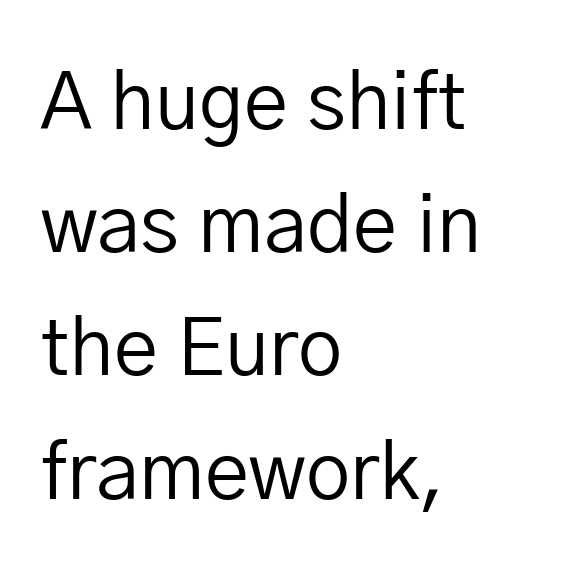
Bare-footed words on every line. Reading down the column, the eye jumps a familiar distance to each next line. Stems and bowls with no extra thickness — not bold. The axis of the letterforms is exactly vertical.
